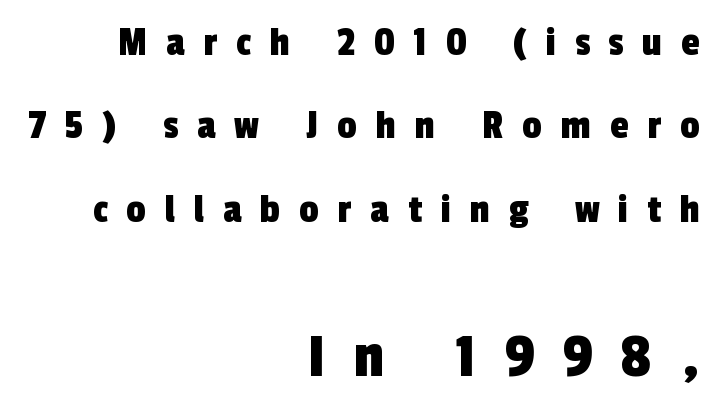
Here the designer chose a conventional face with non-uniform glyph widths. A clean baseline with only descenders dipping below it. The passage shown stacks its lines with a broad gap. Line endings align vertically; line beginnings do not.
